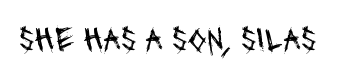
The image shows 35 px regular-weight, condensed sans-serif type; set normal letter spacing, not underlined; medium stroke contrast and a large x-height.
